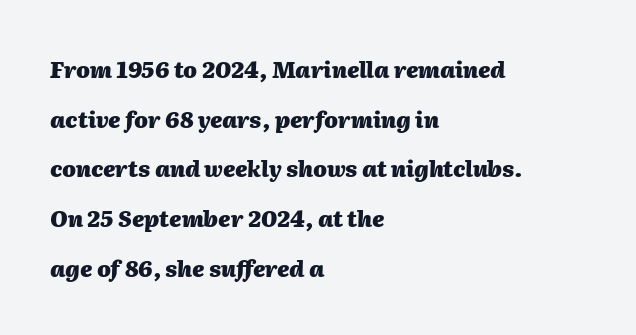
The image shows 22 px bold type, italic (leaning right); set left-aligned, loose line spacing (2.26x), normal letter spacing, not underlined.
